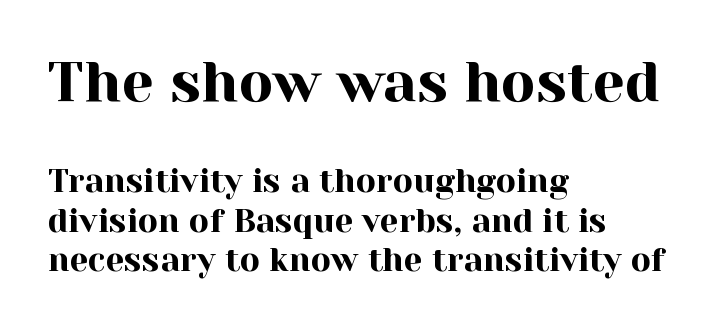
Every stem runs plumb, perpendicular to the baseline. The passage shown is typed in a proportional face where columns would drift. Stroke terminals: seriffed. Descender tails drop into unmarked territory. Caption: multi-line text, flush left, ragged right. Here the first block reads like a headline and the second like body copy.
